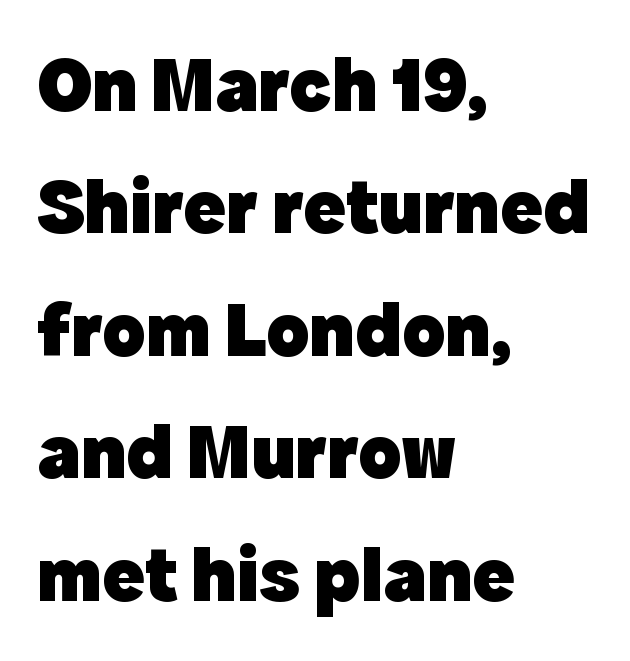
Vertical strokes here are truly vertical. The paragraph has a hard left edge and a soft right edge. Observe the absence of serifs on each vertical stroke in this sample. Only glyphs here, with clear space below each row. Regular leading.
